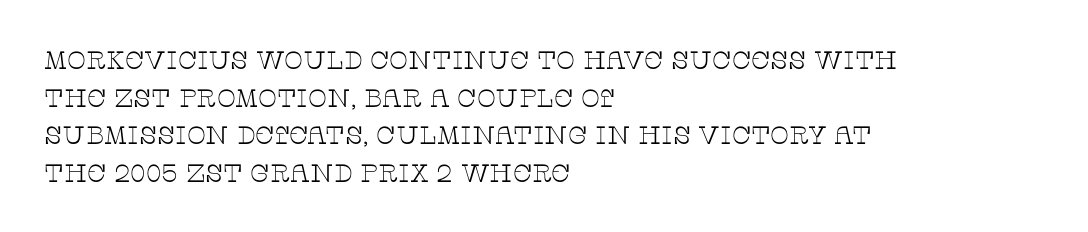
The image shows 25 px text type, upright; set left-aligned, normal line spacing (1.51x), normal letter spacing, not underlined.
